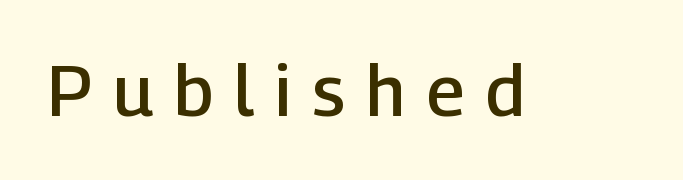
Q: Is the text bold? A: Semi-bold.
Q: Is the text italic (slanted)? A: No, it is upright.
Q: Is the typeface a serif or a sans-serif typeface? A: Sans-serif.
Q: Is the text underlined? A: No.
Q: Is the spacing between letters normal or unusually wide? A: Unusually wide.
Q: Width (condensed, normal, or wide)? A: Normal.
Q: Stroke contrast? A: Low.
Q: x-height? A: Medium.
Q: Monospaced? A: No.
